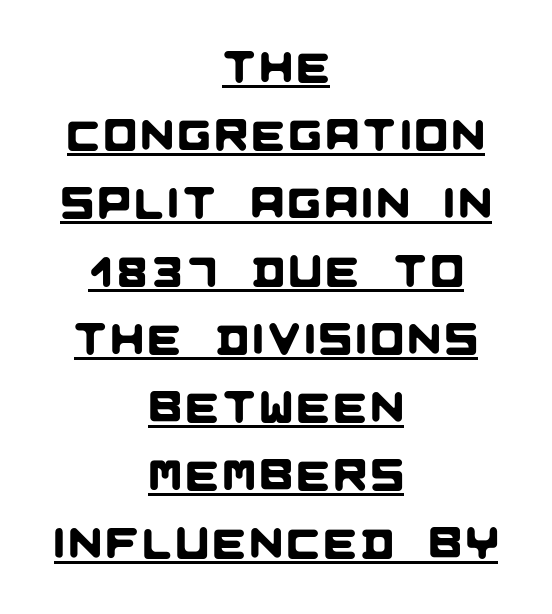
{"serif": "no", "width": "normal", "stroke_contrast": "low", "x_height": "large", "monospaced": "no", "underline": "yes", "align": "center", "line_spacing": "normal", "line_spacing_ratio": 1.58, "glyph_px": 43}
